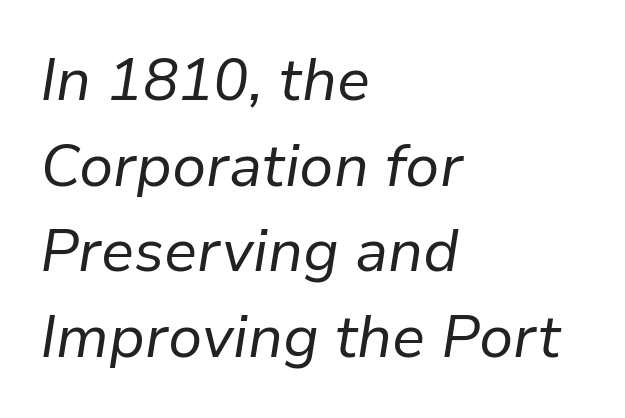
{"italic": "yes", "lean": "right", "slant_degrees": 9, "bold": "no", "weight": "regular", "width": "normal", "stroke_contrast": "low", "x_height": "medium", "monospaced": "no", "underline": "no", "align": "left", "line_spacing": "normal", "line_spacing_ratio": 1.45, "letter_spacing": "normal", "letter_spacing_em": 0.0, "glyph_px": 59}
